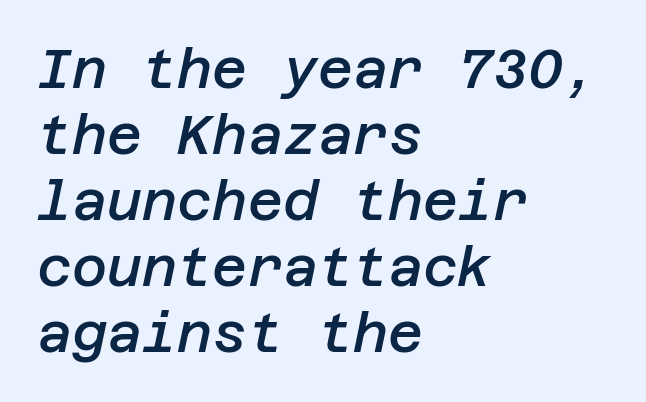
Q: Is the text bold? A: Semi-bold.
Q: Is the text italic (slanted)? A: Yes, it leans right by about 12 degrees.
Q: Is the text underlined? A: No.
Q: How is the paragraph aligned? A: Left-aligned.
Q: Is the spacing between letters normal or unusually wide? A: Normal.
Q: Width (condensed, normal, or wide)? A: Normal.
Q: Stroke contrast? A: Low.
Q: x-height? A: Large.
